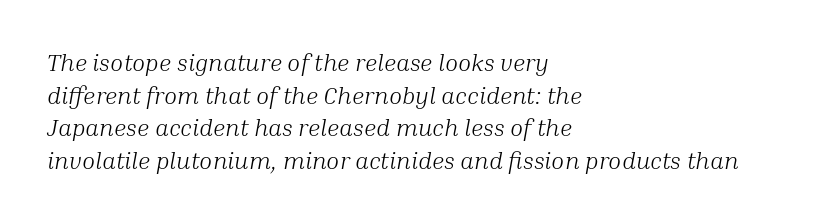
{"italic": "yes", "lean": "right", "slant_degrees": 10, "bold": "no", "underline": "no", "align": "left", "line_spacing": "normal", "line_spacing_ratio": 1.36, "letter_spacing": "normal", "letter_spacing_em": 0.0, "glyph_px": 24}
